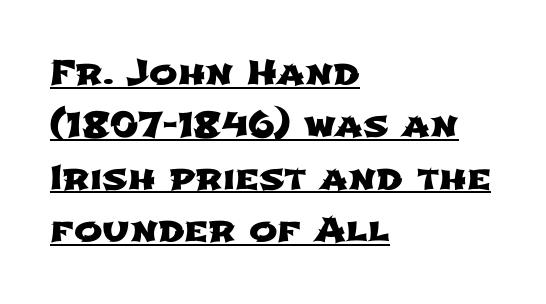
Each word holds together tightly as a unit, with standard inter-letter gaps. A classic flush-left, rag-right setting is used for this passage. Think of a printed novel: that variable character pitch is what you see here. The rendering uses the underline text-decoration. Check where the strokes stop: nothing finishes them off — pure sans. What's the leading like? Ordinary, nothing unusual.
